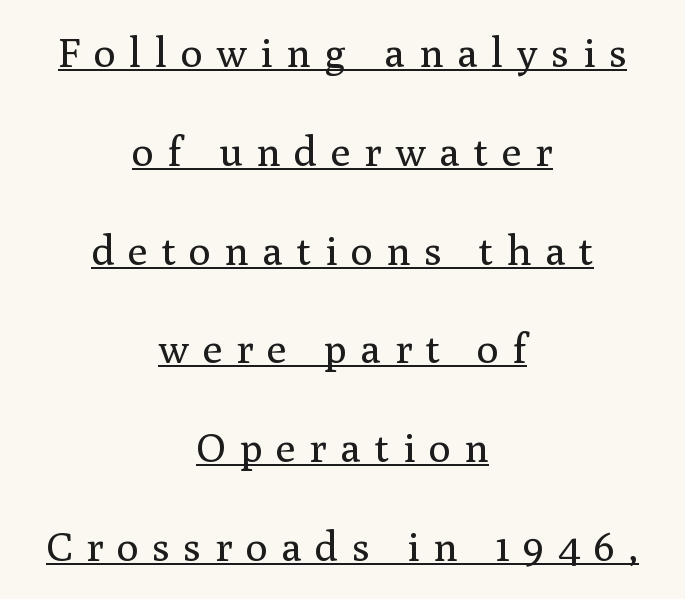
Q: Is the text bold? A: No.
Q: Is the text italic (slanted)? A: No, it is upright.
Q: Is the typeface a serif or a sans-serif typeface? A: Serif.
Q: Is the text underlined? A: Yes.
Q: How is the paragraph aligned? A: Centered.
Q: Is the spacing between letters normal or unusually wide? A: Unusually wide.
Q: Is the spacing between lines tight, normal or loose? A: Loose.
Q: Width (condensed, normal, or wide)? A: Normal.
Q: Stroke contrast? A: Medium.
Q: x-height? A: Medium.
Q: Monospaced? A: No.
